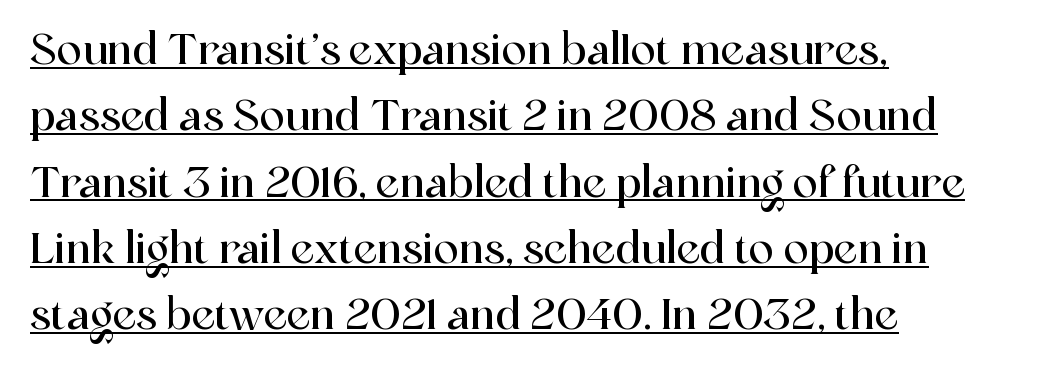
The image shows 42 px serif type, upright; set left-aligned, normal line spacing (1.58x), normal letter spacing, underlined; a medium x-height.
